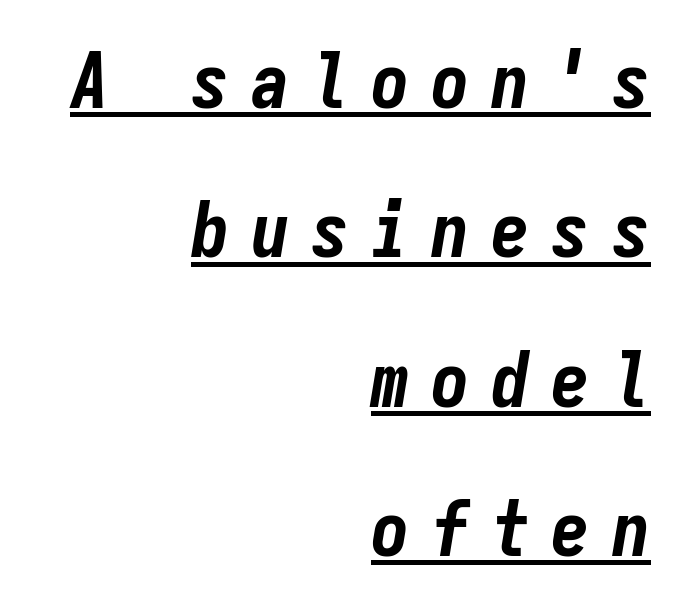
{"italic": "yes", "lean": "right", "slant_degrees": 9, "bold": "yes", "weight": "bold", "width": "condensed", "stroke_contrast": "low", "x_height": "medium", "monospaced": "yes", "underline": "yes", "align": "right", "line_spacing": "loose", "line_spacing_ratio": 1.94, "letter_spacing": "wide", "letter_spacing_em": 0.28, "glyph_px": 77}
